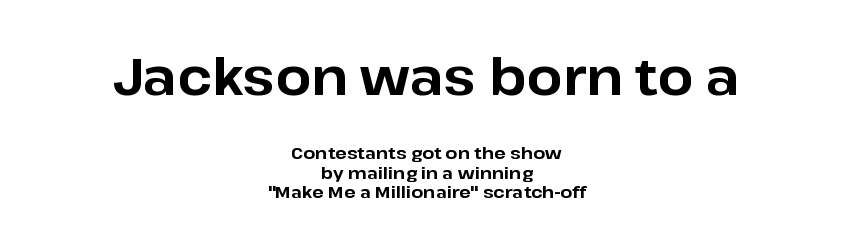
Q: Is the text bold? A: Yes.
Q: Is the text italic (slanted)? A: No, it is upright.
Q: Is the typeface a serif or a sans-serif typeface? A: Sans-serif.
Q: Is the text underlined? A: No.
Q: How is the paragraph aligned? A: Centered.
Q: Is the spacing between letters normal or unusually wide? A: Normal.
Q: Which block of text is set in a larger size, the first (top) or the second (bottom)? A: The first (top) one.
Q: Width (condensed, normal, or wide)? A: Normal.
Q: Stroke contrast? A: Low.
Q: x-height? A: Medium.
Q: Monospaced? A: No.
